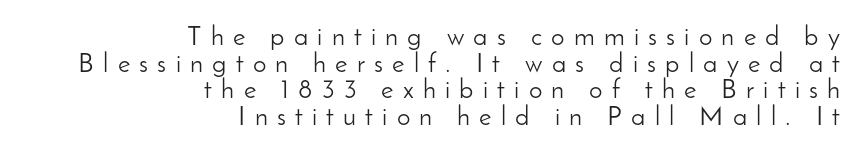
{"italic": "no", "bold": "no", "underline": "no", "align": "right", "line_spacing": "tight", "line_spacing_ratio": 0.99, "letter_spacing": "wide", "letter_spacing_em": 0.34, "glyph_px": 27}
